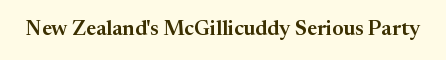
Every character sits straight up, as roman type does. The string is rendered with underlining switched off. Students, note that the glyphs here touch the page at normal intervals.
